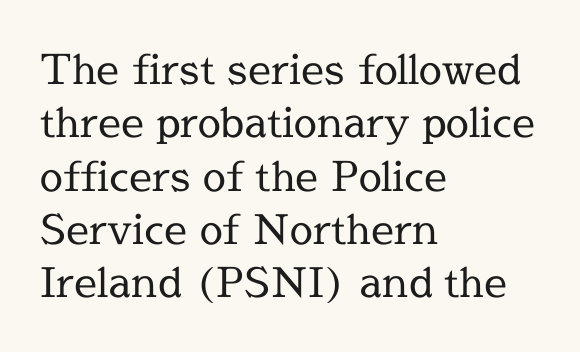
Q: Is the text bold? A: No.
Q: Is the text italic (slanted)? A: No, it is upright.
Q: Is the typeface a serif or a sans-serif typeface? A: Serif.
Q: Is the text underlined? A: No.
Q: How is the paragraph aligned? A: Left-aligned.
Q: Is the spacing between letters normal or unusually wide? A: Normal.
Q: Is the spacing between lines tight, normal or loose? A: Normal.
Q: Width (condensed, normal, or wide)? A: Normal.
Q: x-height? A: Medium.
Q: Monospaced? A: No.
